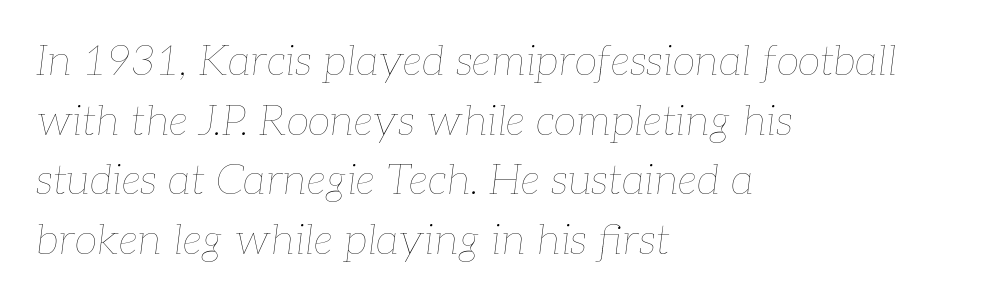
The image shows 42 px thin type, italic (leaning right); set left-aligned, normal line spacing (1.42x), normal letter spacing, not underlined; low stroke contrast and a medium x-height.
